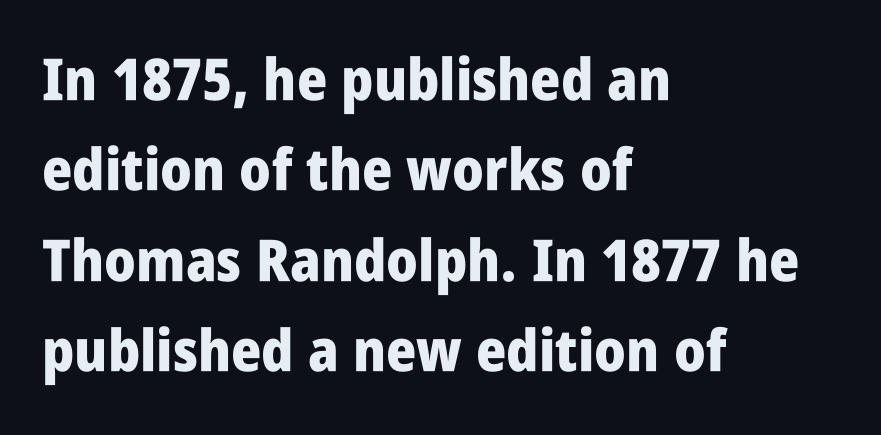
The baseline area is clear. Spacing verdict: proportional, widths tailored to each character. Emphasis by weight is at full strength: bold. Are there feet on the stems? There aren't — it's a sans.
